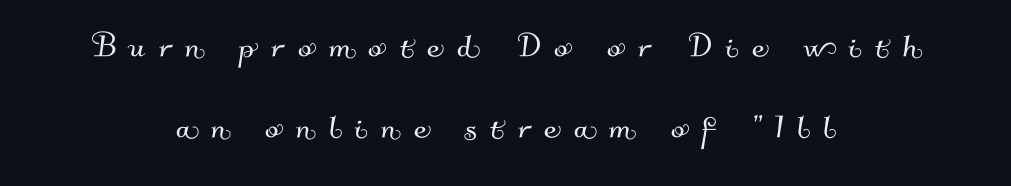
{"serif": "no", "width": "normal", "stroke_contrast": "medium", "x_height": "small", "monospaced": "no", "underline": "no", "align": "center", "line_spacing": "loose", "line_spacing_ratio": 2.02, "letter_spacing": "wide", "letter_spacing_em": 0.33, "glyph_px": 40}
